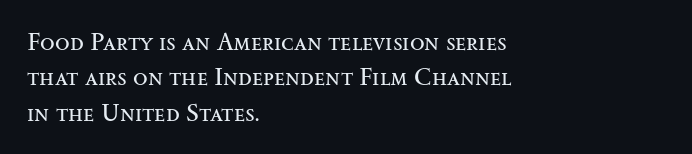
{"italic": "no", "bold": "no", "underline": "no", "align": "left", "line_spacing": "normal", "line_spacing_ratio": 1.47, "letter_spacing": "normal", "letter_spacing_em": 0.0, "glyph_px": 24}
